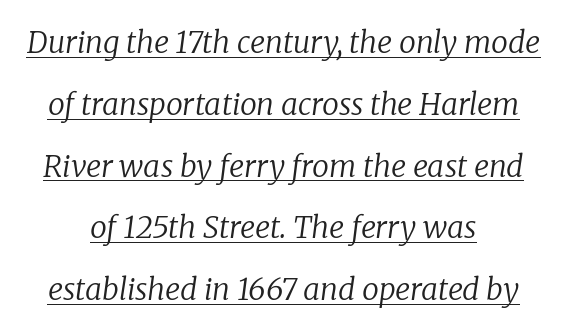
Q: Is the text bold? A: No.
Q: Is the text italic (slanted)? A: Yes, it leans right by about 8 degrees.
Q: Is the typeface a serif or a sans-serif typeface? A: Serif.
Q: Is the text underlined? A: Yes.
Q: How is the paragraph aligned? A: Centered.
Q: Is the spacing between letters normal or unusually wide? A: Normal.
Q: Is the spacing between lines tight, normal or loose? A: Loose.
Q: Width (condensed, normal, or wide)? A: Normal.
Q: Stroke contrast? A: Low.
Q: x-height? A: Medium.
Q: Monospaced? A: No.
